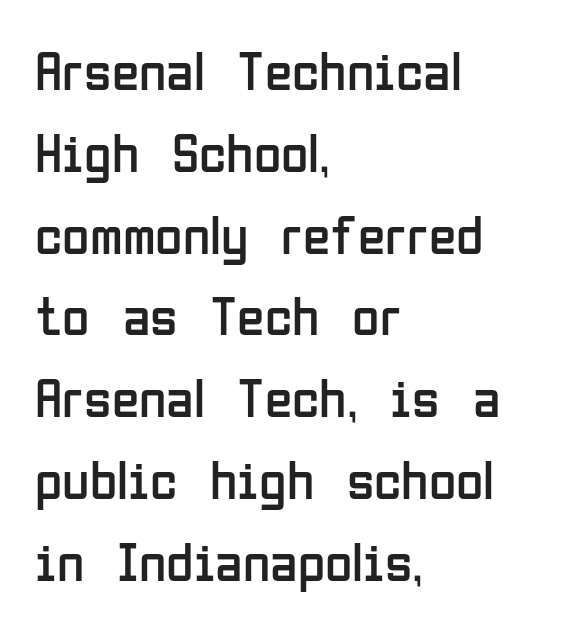
Here the glyphs are tracked normally, forming tight word shapes. No word sits above an underline. The face looks like a standard text weight, possibly lighter. This sample uses a sans-serif face. The typesetter chose a ragged-right arrangement here.
